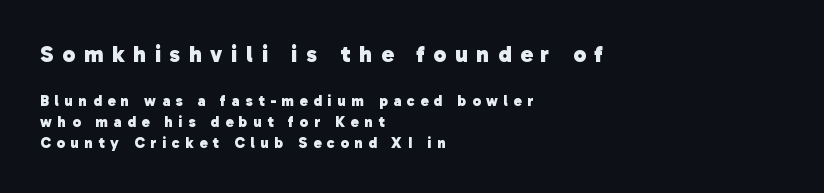
Q: Is the text bold? A: Yes.
Q: Is the text underlined? A: No.
Q: How is the paragraph aligned? A: Left-aligned.
Q: Is the spacing between letters normal or unusually wide? A: Unusually wide.
Q: Is the spacing between lines tight, normal or loose? A: Normal.
Q: Which block of text is set in a larger size, the first (top) or the second (bottom)? A: The first (top) one.
